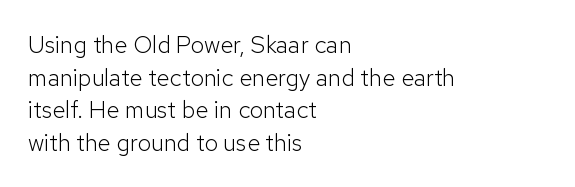
{"italic": "no", "bold": "no", "underline": "no", "align": "left", "line_spacing": "normal", "line_spacing_ratio": 1.36, "letter_spacing": "normal", "letter_spacing_em": 0.0, "glyph_px": 24}
